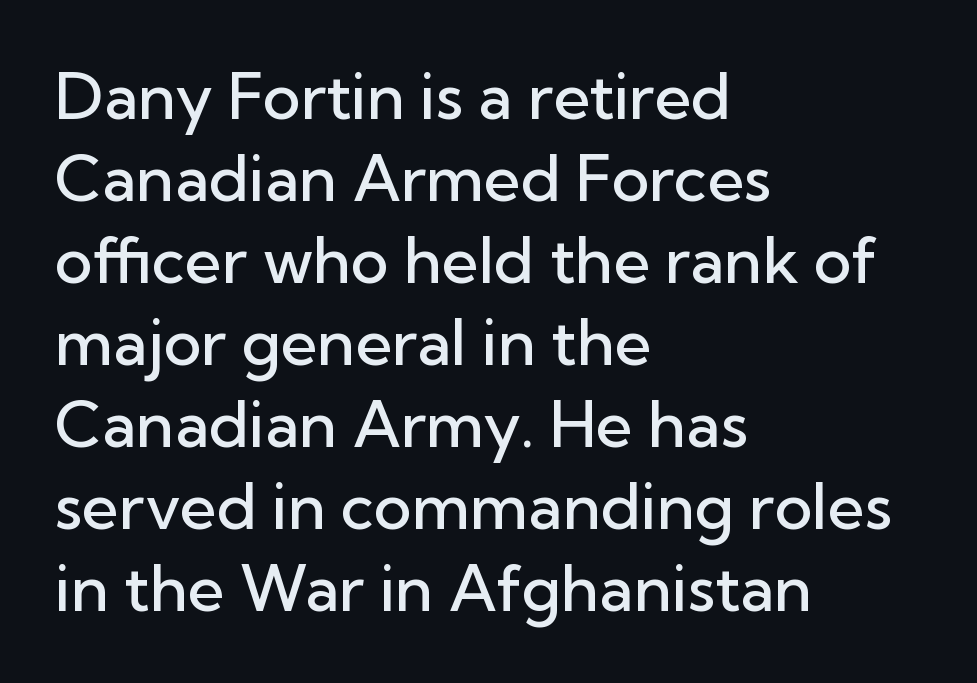
The paragraph has a hard left edge and a soft right edge. Type style note: lacks serifs. The letterforms sit shoulder to shoulder at normal distance. Decoration check: the copy has no underline.
